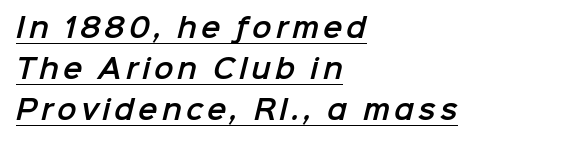
{"underline": "yes", "align": "left", "line_spacing": "normal", "line_spacing_ratio": 1.57, "glyph_px": 26}
